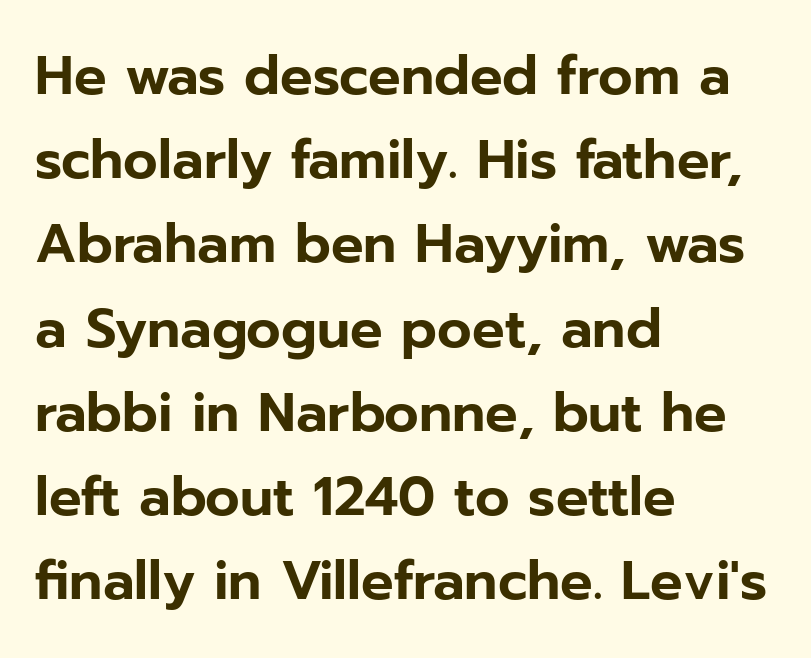
You could not count columns in this text — the font is proportionally spaced. Short note: letters normally spaced. This rendering features lettering with no underline. One-word summary of the alignment: left. Vertically, the passage feels balanced, rows spaced as you'd expect.
